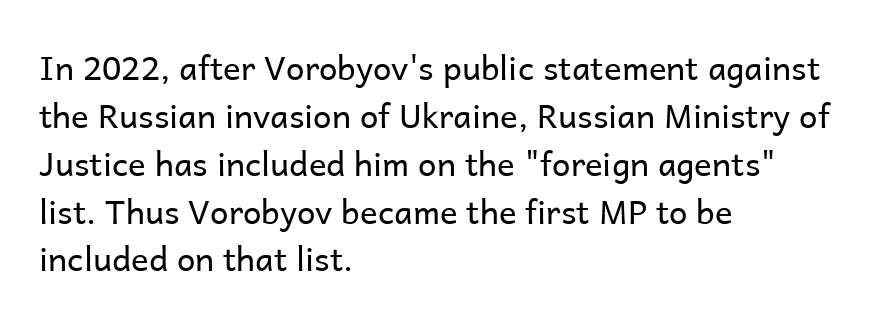
{"serif": "no", "italic": "no", "bold": "no", "weight": "regular", "width": "normal", "stroke_contrast": "low", "x_height": "medium", "monospaced": "no", "underline": "no", "align": "left", "line_spacing": "normal", "line_spacing_ratio": 1.45, "letter_spacing": "normal", "letter_spacing_em": 0.0, "glyph_px": 33}
